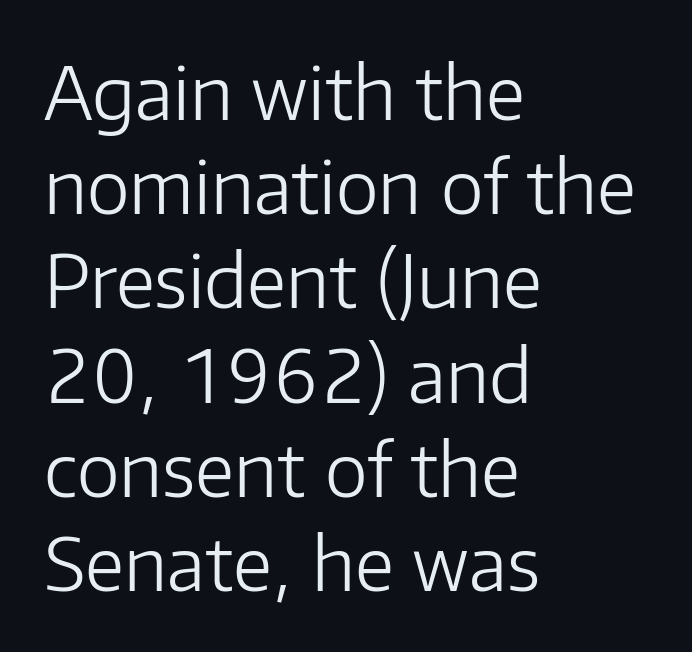
Does the type have serifs? No, each stem ends abruptly. Words float on clear page, feet unadorned. Each new line begins a customary step beneath the previous one. Each letter keeps its own natural width here, so spacing adapts to shape.
